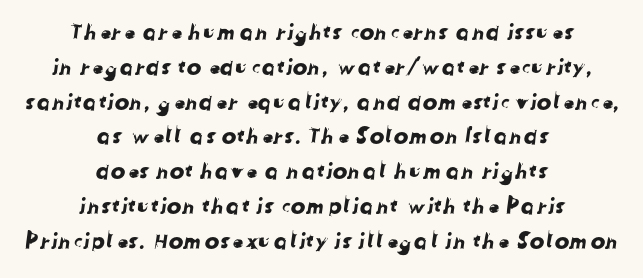
Q: Is the text underlined? A: No.
Q: How is the paragraph aligned? A: Centered.
Q: Is the spacing between letters normal or unusually wide? A: Normal.
Q: Is the spacing between lines tight, normal or loose? A: Normal.
